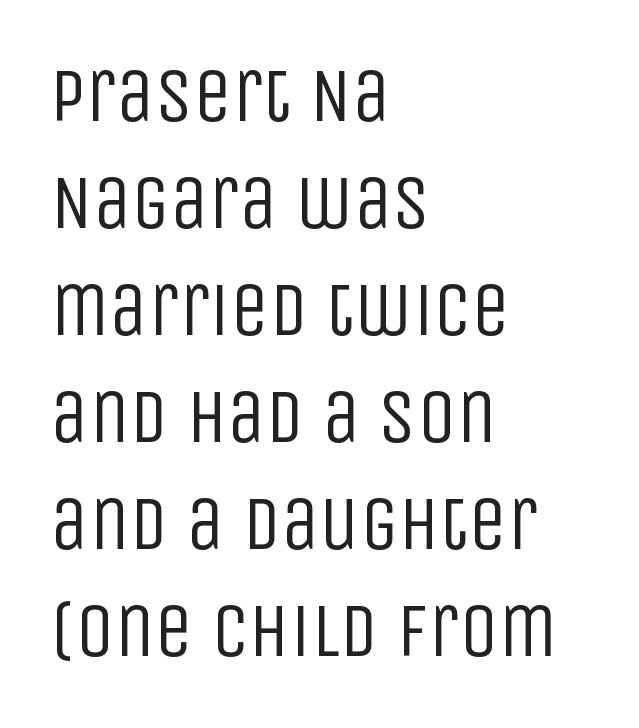
The image shows 77 px regular-weight, condensed sans-serif type, upright; set left-aligned, normal line spacing (1.39x), normal letter spacing, not underlined; low stroke contrast and a large x-height.
